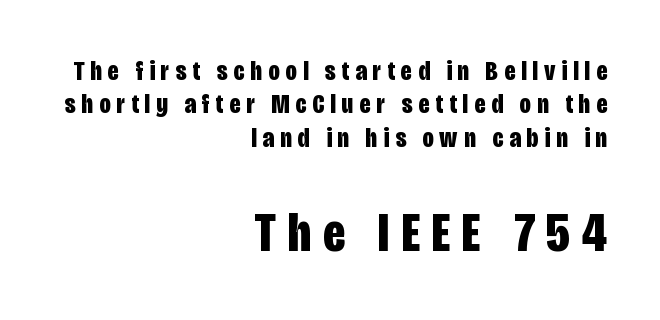
Every row of glyphs terminates at an identical x-position on the right. You'd pick this weight for a headline — it's a proper bold. Here the designer chose a conventional face with non-uniform glyph widths. In terms of letterform style, serifs are entirely absent. Here the glyphs are tracked loosely, breaking word shapes into spaced letters. Larger block? The one below; the one above is distinctly smaller.
